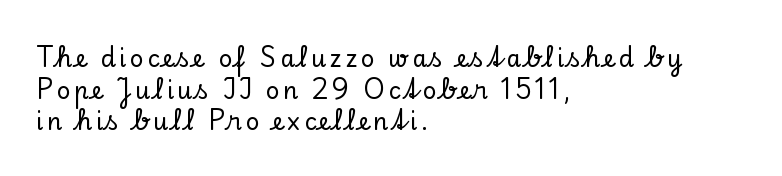
{"italic": "no", "underline": "no", "align": "left", "line_spacing": "normal", "line_spacing_ratio": 1.32, "glyph_px": 24}
